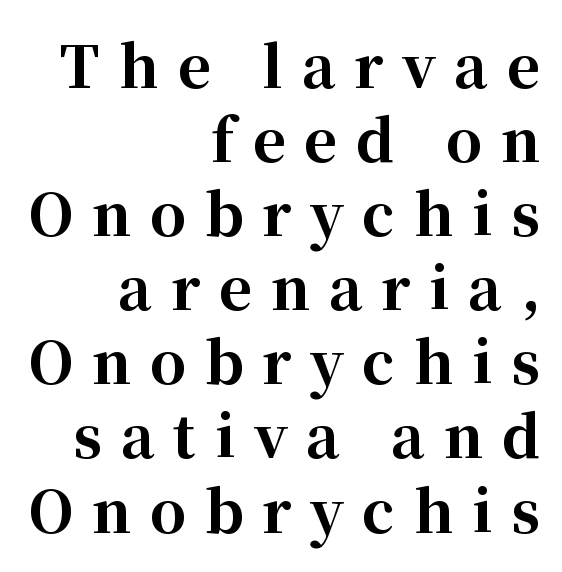
Q: Is the text bold? A: Yes.
Q: Is the text italic (slanted)? A: No, it is upright.
Q: Is the typeface a serif or a sans-serif typeface? A: Serif.
Q: Is the text underlined? A: No.
Q: How is the paragraph aligned? A: Right-aligned.
Q: Is the spacing between letters normal or unusually wide? A: Unusually wide.
Q: Is the spacing between lines tight, normal or loose? A: Normal.
Q: Width (condensed, normal, or wide)? A: Normal.
Q: Stroke contrast? A: High.
Q: x-height? A: Medium.
Q: Monospaced? A: No.
